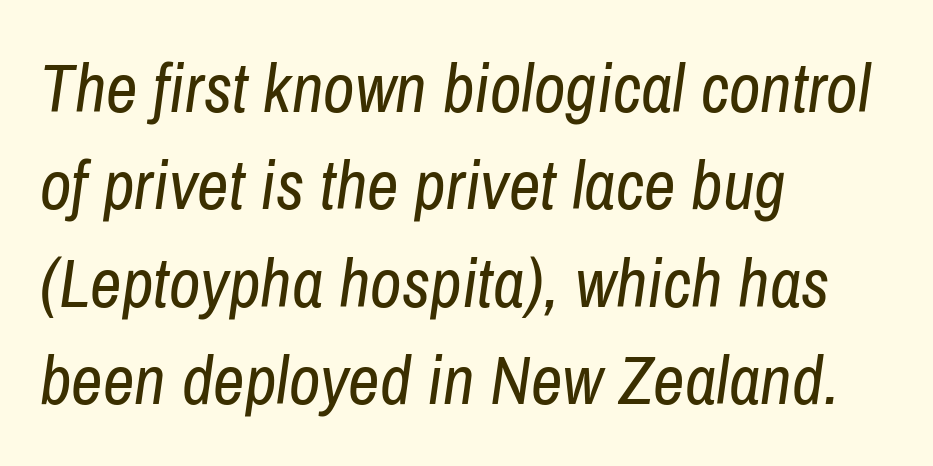
The image shows 69 px regular-weight, condensed type, italic (leaning right); set left-aligned, normal line spacing (1.41x), normal letter spacing, not underlined; low stroke contrast and a medium x-height.
